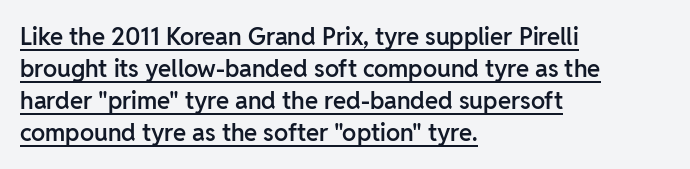
Q: Is the text bold? A: Semi-bold.
Q: Is the text italic (slanted)? A: No, it is upright.
Q: Is the text underlined? A: Yes.
Q: How is the paragraph aligned? A: Left-aligned.
Q: Is the spacing between letters normal or unusually wide? A: Normal.
Q: Is the spacing between lines tight, normal or loose? A: Normal.
